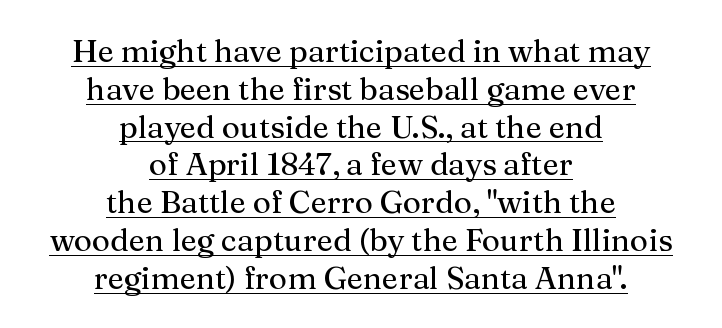
The image shows 31 px serif type, upright; set centered, line spacing 1.22x, normal letter spacing, underlined; medium stroke contrast and a medium x-height.
